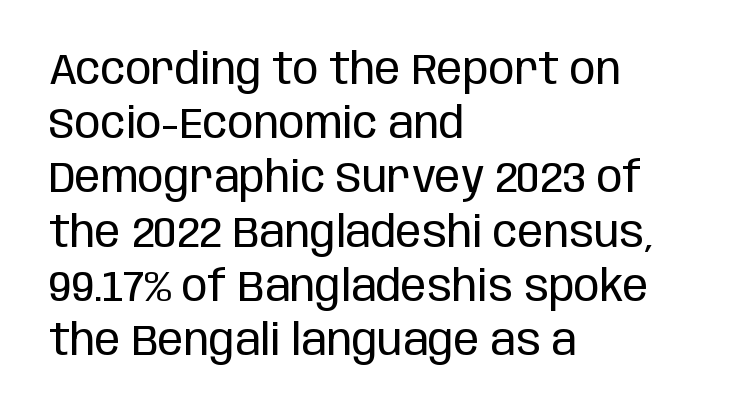
{"serif": "no", "italic": "no", "bold": "no", "weight": "regular", "width": "condensed", "stroke_contrast": "low", "x_height": "large", "monospaced": "no", "underline": "no", "align": "left", "line_spacing": "normal", "line_spacing_ratio": 1.26, "letter_spacing": "normal", "letter_spacing_em": 0.0, "glyph_px": 43}
